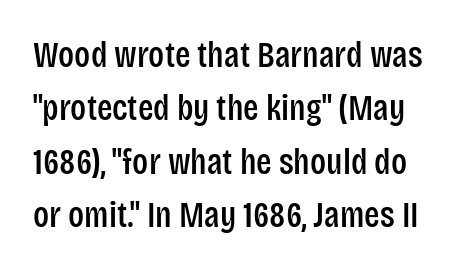
The image shows 36 px condensed sans-serif type, upright; set normal line spacing (1.48x), normal letter spacing, not underlined; low stroke contrast and a large x-height.
